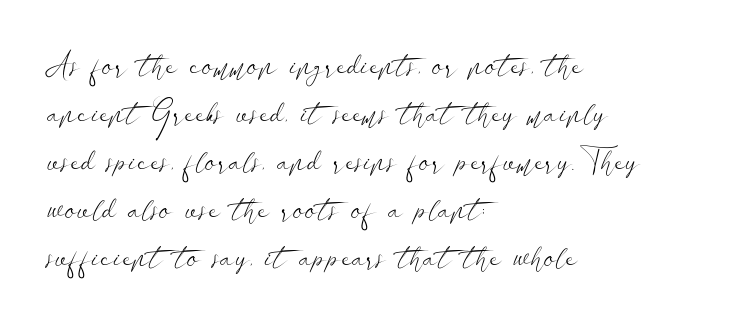
The vertical gap from one line to the next is medium. Check under the words: just untouched page. Varying glyph widths throughout — classic text-font behaviour. A typesetter would label this face a sans.
